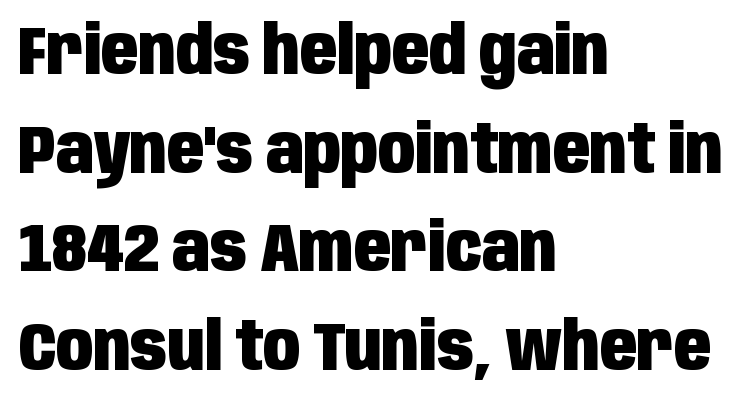
Q: Is the text bold? A: Yes.
Q: Is the text italic (slanted)? A: No, it is upright.
Q: Is the typeface a serif or a sans-serif typeface? A: Sans-serif.
Q: Is the text underlined? A: No.
Q: How is the paragraph aligned? A: Left-aligned.
Q: Is the spacing between letters normal or unusually wide? A: Normal.
Q: Is the spacing between lines tight, normal or loose? A: Normal.
Q: Width (condensed, normal, or wide)? A: Condensed.
Q: Stroke contrast? A: Low.
Q: x-height? A: Large.
Q: Monospaced? A: No.
